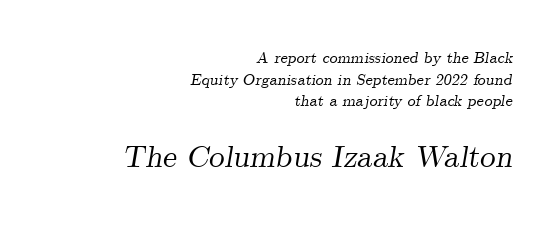
The image shows 31 px serif type, italic (leaning right); set right-aligned, normal line spacing (1.35x), normal letter spacing, not underlined; the second (bottom) block is 1.94x larger; medium stroke contrast and a small x-height.
